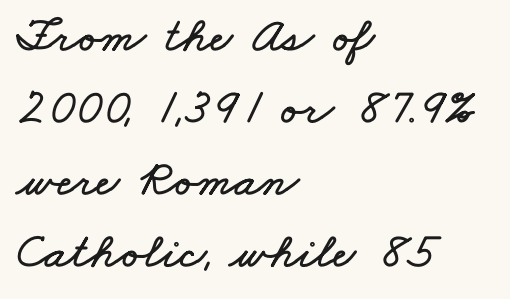
The image shows 50 px wide type; set left-aligned, normal line spacing (1.44x), normal letter spacing, not underlined; low stroke contrast and a small x-height.
